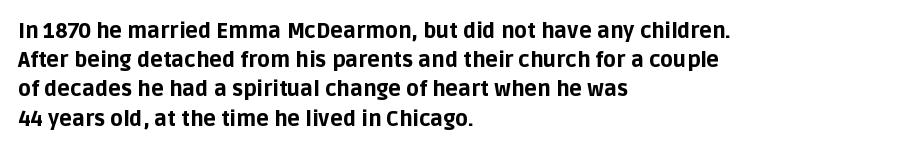
The image shows 21 px bold type, upright; set left-aligned, normal line spacing (1.39x), normal letter spacing, not underlined.
